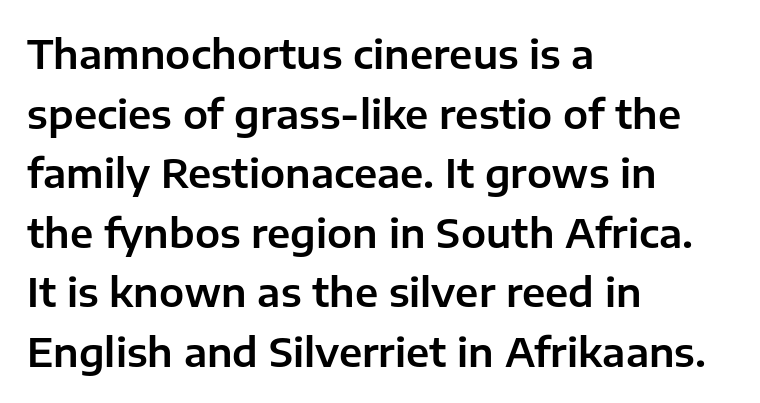
Q: Is the text italic (slanted)? A: No, it is upright.
Q: Is the typeface a serif or a sans-serif typeface? A: Sans-serif.
Q: Is the text underlined? A: No.
Q: How is the paragraph aligned? A: Left-aligned.
Q: Is the spacing between letters normal or unusually wide? A: Normal.
Q: Is the spacing between lines tight, normal or loose? A: Normal.
Q: Width (condensed, normal, or wide)? A: Normal.
Q: Stroke contrast? A: Low.
Q: x-height? A: Medium.
Q: Monospaced? A: No.
